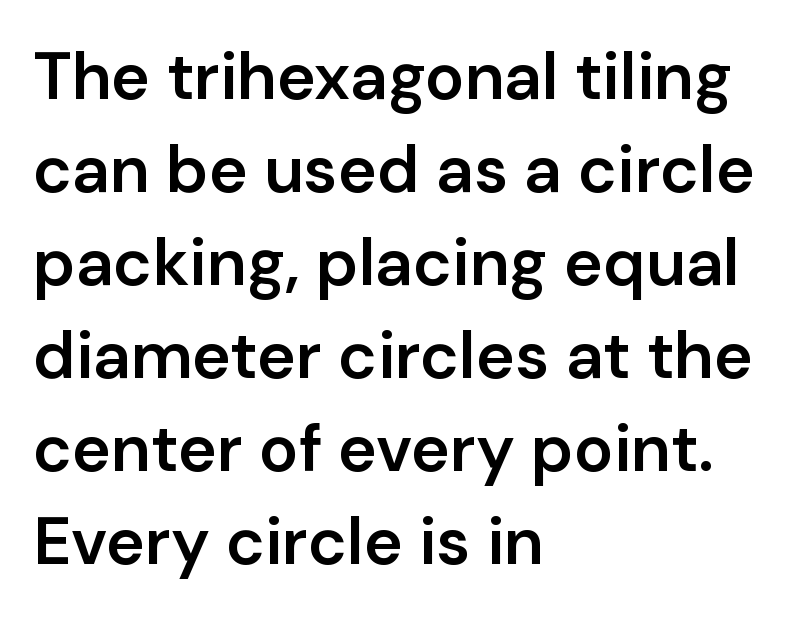
Font category for this specimen: sans-serif. All the whitespace from short lines collects on the right. Typographic density is moderately raised because the face is semibold. These lines keep a tight, regular rhythm from letter to letter. Is there much room between lines? A standard amount, neither cramped nor airy. Nope, not italic — everything's standing straight.
